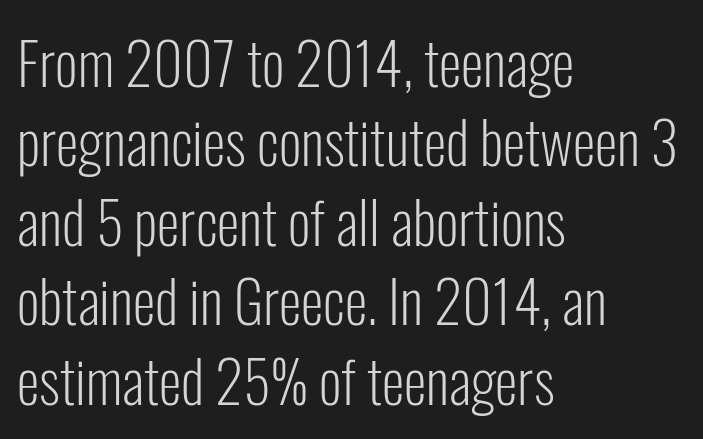
Stroke mass is kept to a normal reading level or below. Clear beneath every line of the passage. I'd call this a sans setting — the letters go barefoot. You can tell it's not italic because the verticals are truly vertical.
